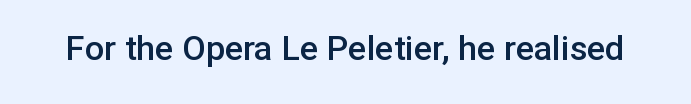
Q: Is the text bold? A: Semi-bold.
Q: Is the text italic (slanted)? A: No, it is upright.
Q: Is the typeface a serif or a sans-serif typeface? A: Sans-serif.
Q: Is the text underlined? A: No.
Q: Is the spacing between letters normal or unusually wide? A: Normal.
Q: Width (condensed, normal, or wide)? A: Normal.
Q: Stroke contrast? A: Low.
Q: x-height? A: Medium.
Q: Monospaced? A: No.
